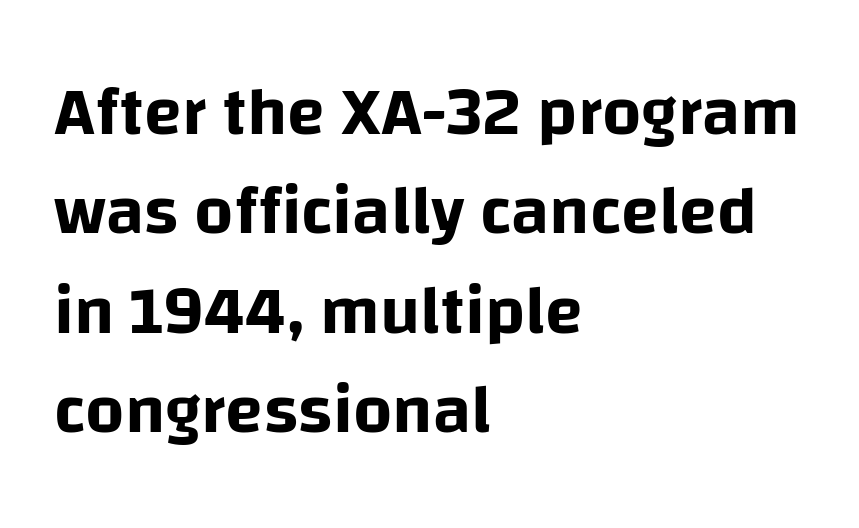
Spacing verdict: proportional, widths tailored to each character. Just letters on the line, the space beneath them empty. Characters remain perfectly vertical along every line. This sample uses a sans-serif face.
